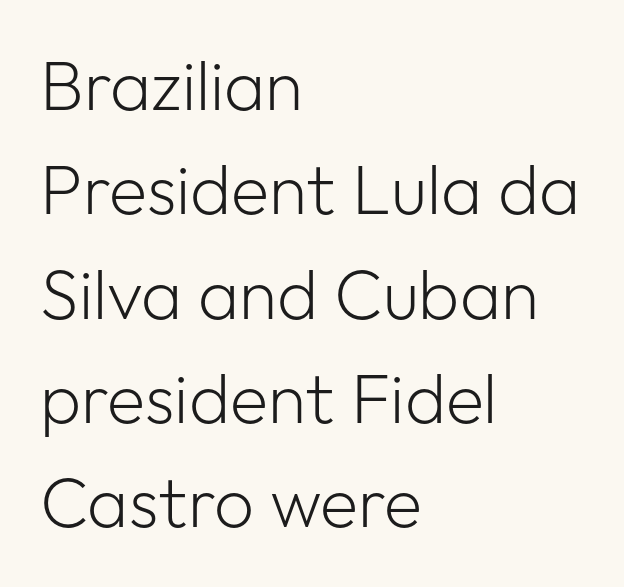
These lines sit exactly where default settings would place them. Letter spacing: default. The glyphs in this specimen are sans serif. Left-aligned paragraph, ragged on the right.
